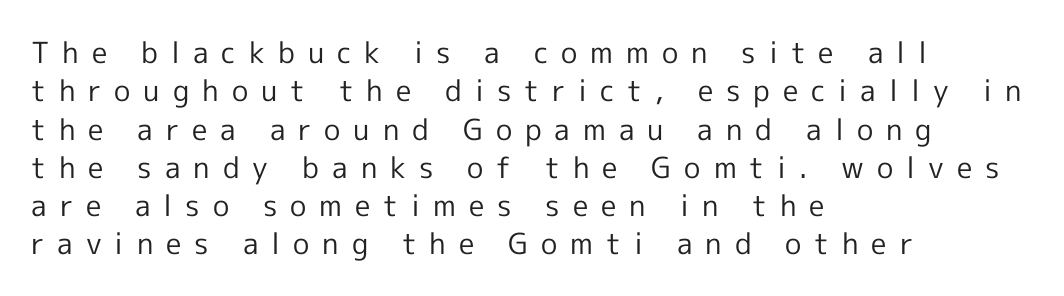
The image shows 29 px regular-weight sans-serif type, upright; set left-aligned, normal line spacing (1.32x), unusually wide letter spacing (+0.45 em), not underlined; a medium x-height.
